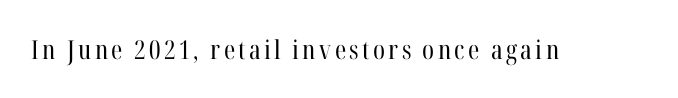
The image shows 26 px text type, upright; set not underlined.
